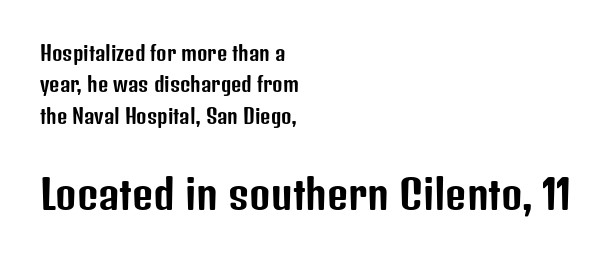
The image shows 41 px condensed sans-serif type, upright; set left-aligned, normal line spacing (1.57x), normal letter spacing, not underlined; the second (bottom) block is 2.05x larger; low stroke contrast and a medium x-height.
